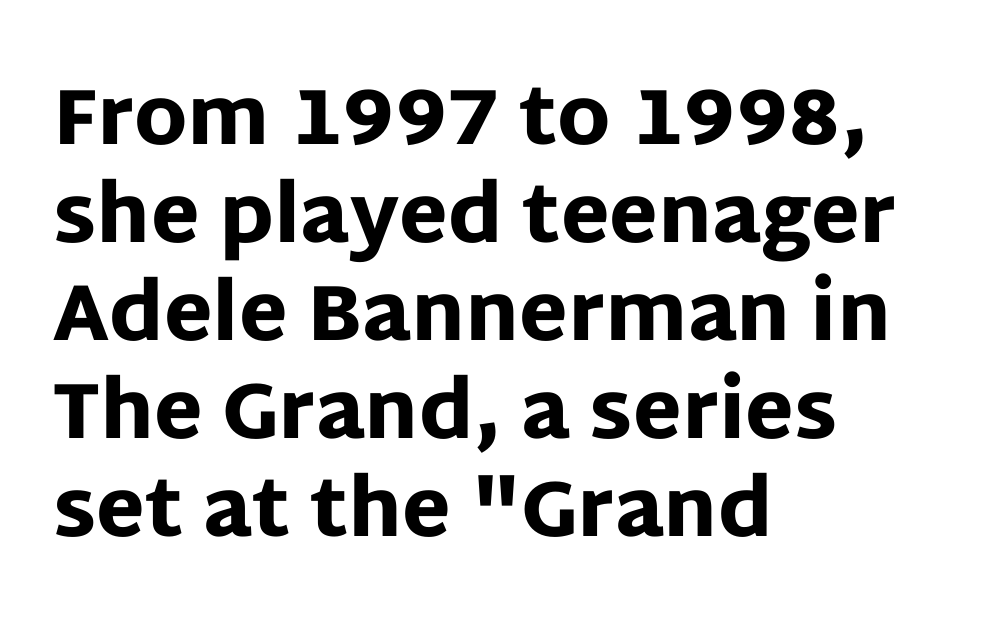
A typesetter would label this face a sans. Thick stems and heavy bowls — unmistakably bold. Looks like regular typesetting: each glyph gets only the width it needs. No extra tracking has been applied to these lines.
